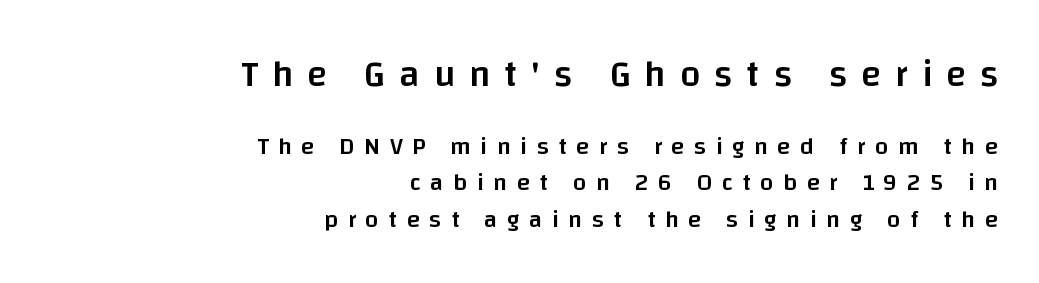
Q: Is the text bold? A: Semi-bold.
Q: Is the text italic (slanted)? A: No, it is upright.
Q: Is the typeface a serif or a sans-serif typeface? A: Sans-serif.
Q: Is the text underlined? A: No.
Q: How is the paragraph aligned? A: Right-aligned.
Q: Is the spacing between letters normal or unusually wide? A: Unusually wide.
Q: Is the spacing between lines tight, normal or loose? A: Normal.
Q: Which block of text is set in a larger size, the first (top) or the second (bottom)? A: The first (top) one.
Q: Width (condensed, normal, or wide)? A: Normal.
Q: Stroke contrast? A: Low.
Q: x-height? A: Large.
Q: Monospaced? A: No.
